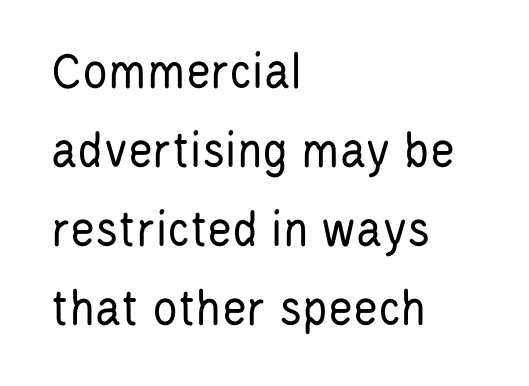
The image shows 53 px regular-weight, condensed sans-serif type, upright; set left-aligned, normal line spacing (1.49x), normal letter spacing, not underlined; low stroke contrast and a large x-height.
